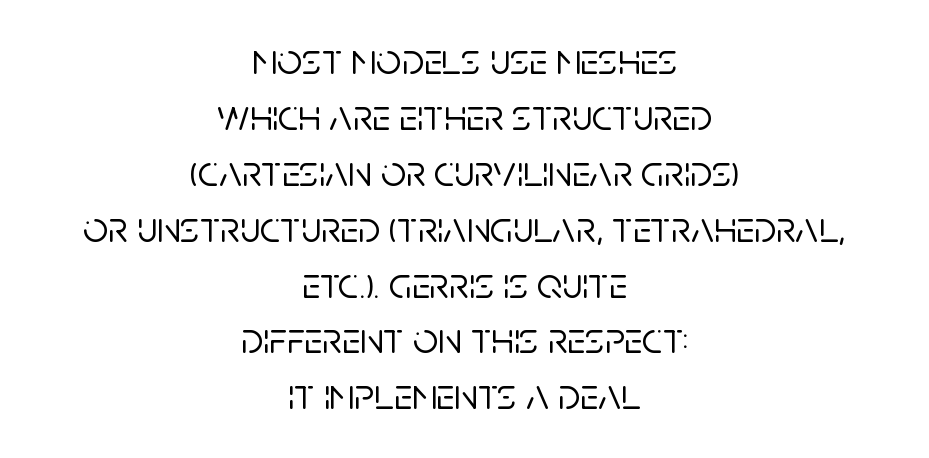
The image shows 44 px sans-serif type, upright; set centered, normal line spacing (1.27x), normal letter spacing, not underlined; low stroke contrast and a large x-height.
